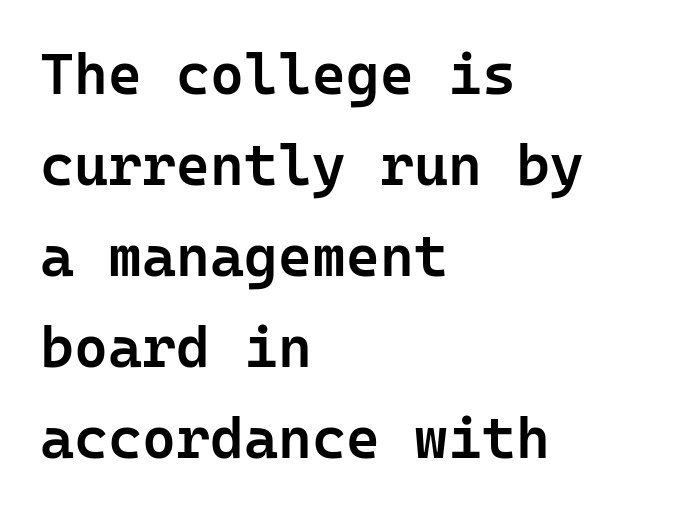
Q: Is the text bold? A: Semi-bold.
Q: Is the text italic (slanted)? A: No, it is upright.
Q: Is the typeface a serif or a sans-serif typeface? A: Sans-serif.
Q: Is the text underlined? A: No.
Q: How is the paragraph aligned? A: Left-aligned.
Q: Is the spacing between letters normal or unusually wide? A: Normal.
Q: Is the spacing between lines tight, normal or loose? A: Normal.
Q: Width (condensed, normal, or wide)? A: Normal.
Q: Stroke contrast? A: Low.
Q: x-height? A: Medium.
